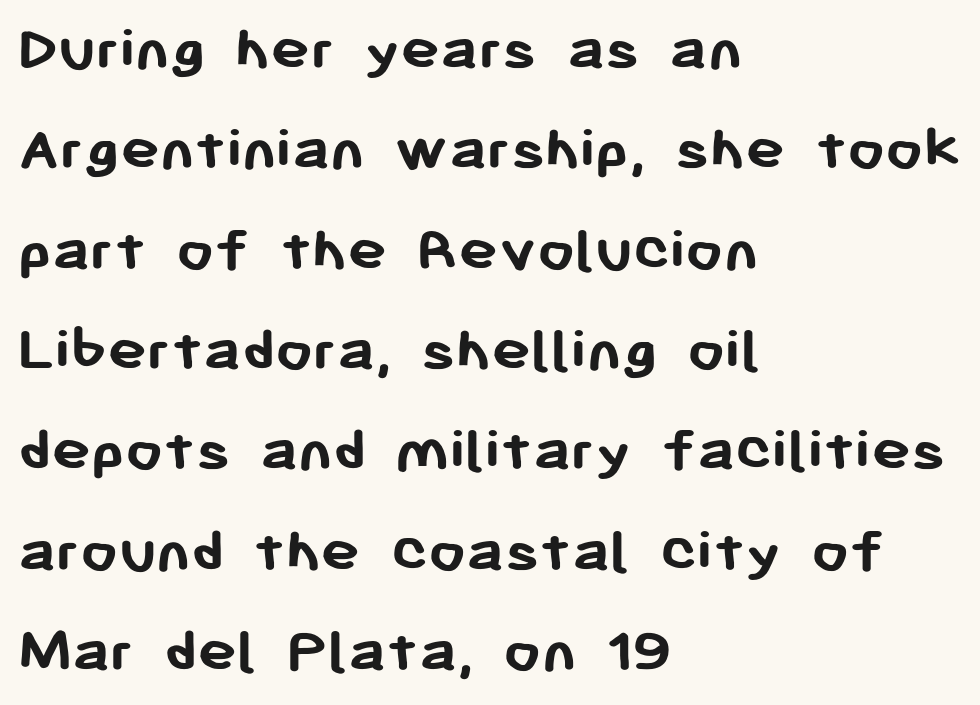
Q: Is the text bold? A: Yes.
Q: Is the text italic (slanted)? A: No, it is upright.
Q: Is the typeface a serif or a sans-serif typeface? A: Sans-serif.
Q: Is the text underlined? A: No.
Q: How is the paragraph aligned? A: Left-aligned.
Q: Is the spacing between letters normal or unusually wide? A: Normal.
Q: Is the spacing between lines tight, normal or loose? A: Normal.
Q: Width (condensed, normal, or wide)? A: Normal.
Q: Stroke contrast? A: Low.
Q: x-height? A: Medium.
Q: Monospaced? A: No.
